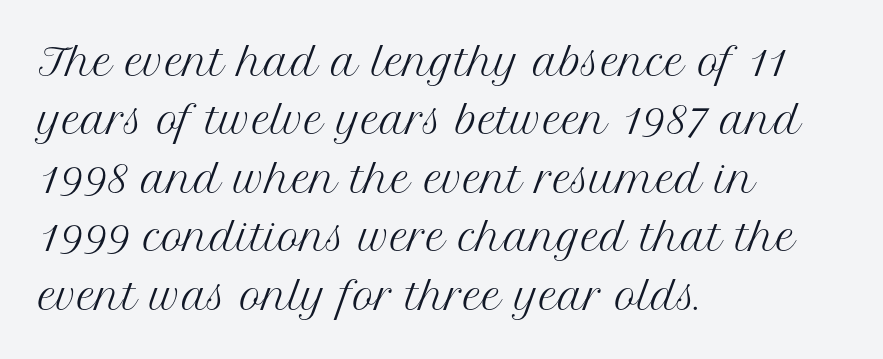
The image shows 37 px regular-weight serif type; set left-aligned, normal line spacing (1.58x), normal letter spacing, not underlined; medium stroke contrast and a medium x-height.
